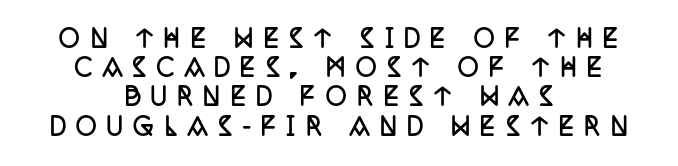
{"italic": "no", "bold": "yes", "underline": "no", "align": "center", "line_spacing": "normal", "line_spacing_ratio": 1.27, "letter_spacing": "wide", "letter_spacing_em": 0.45, "glyph_px": 23}
